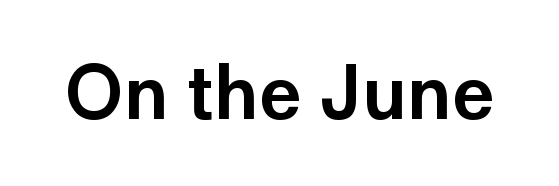
{"serif": "no", "italic": "no", "width": "normal", "stroke_contrast": "low", "x_height": "medium", "monospaced": "no", "underline": "no", "letter_spacing": "normal", "letter_spacing_em": 0.0, "glyph_px": 72}
